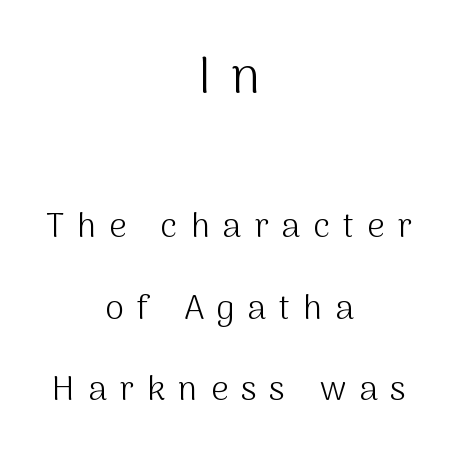
The image shows 51 px light sans-serif type, upright; set centered, loose line spacing (2.4x), unusually wide letter spacing (+0.38 em), not underlined; the first (top) block is 1.5x larger; medium stroke contrast and a medium x-height.
